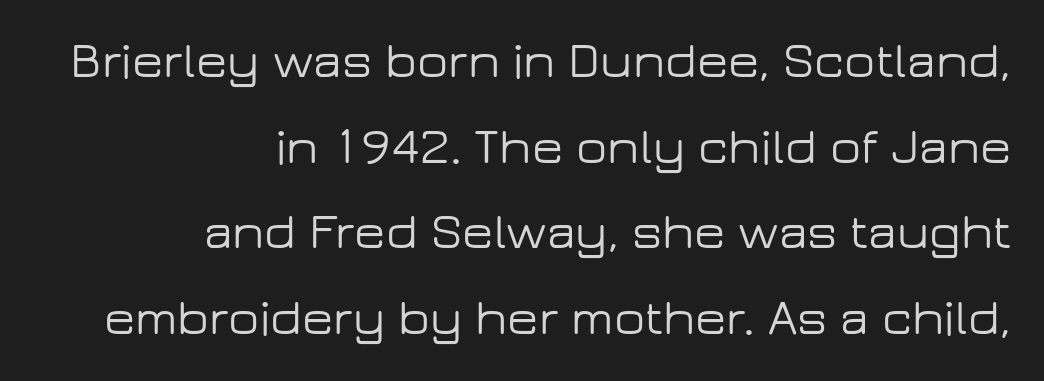
Do the letters lean? They stand straight. Tracking here is standard; glyphs follow each other at the usual distance. Proportional: the letters do not fall into vertical columns. If you drew a ruler down the right edge, every line would touch it.
